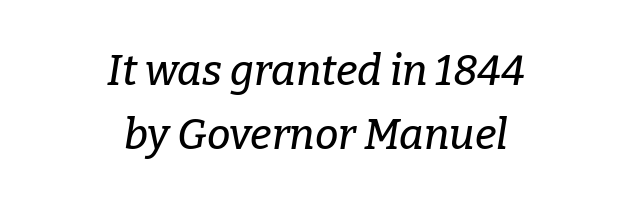
The image shows 42 px serif type, italic (leaning right); set centered, normal line spacing (1.53x), normal letter spacing, not underlined; low stroke contrast and a medium x-height.
